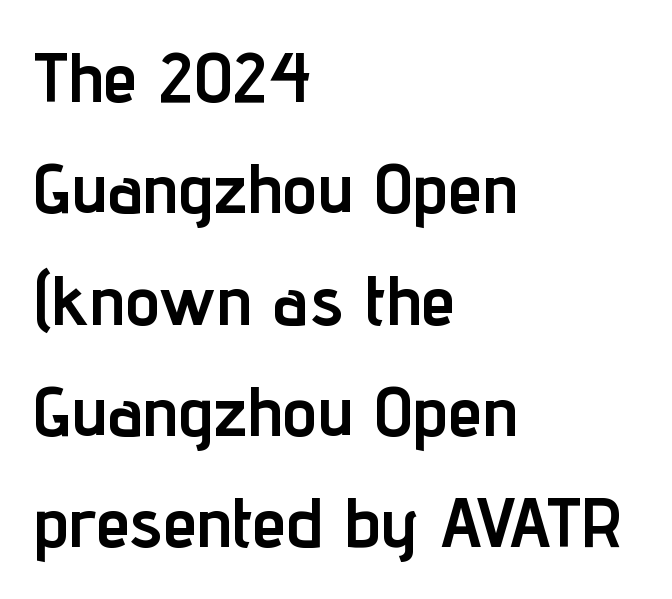
Q: Is the text bold? A: Yes.
Q: Is the text italic (slanted)? A: No, it is upright.
Q: Is the typeface a serif or a sans-serif typeface? A: Sans-serif.
Q: Is the text underlined? A: No.
Q: How is the paragraph aligned? A: Left-aligned.
Q: Is the spacing between letters normal or unusually wide? A: Normal.
Q: Is the spacing between lines tight, normal or loose? A: Normal.
Q: Width (condensed, normal, or wide)? A: Condensed.
Q: Stroke contrast? A: Low.
Q: x-height? A: Medium.
Q: Monospaced? A: No.
